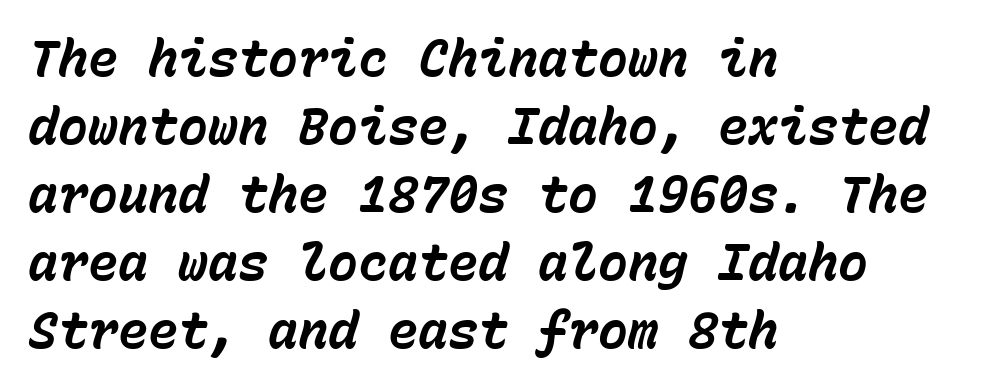
{"italic": "yes", "lean": "right", "slant_degrees": 15, "bold": "yes", "weight": "bold", "width": "normal", "stroke_contrast": "low", "x_height": "medium", "monospaced": "yes", "underline": "no", "align": "left", "line_spacing": "normal", "line_spacing_ratio": 1.36, "letter_spacing": "normal", "letter_spacing_em": 0.0, "glyph_px": 50}
